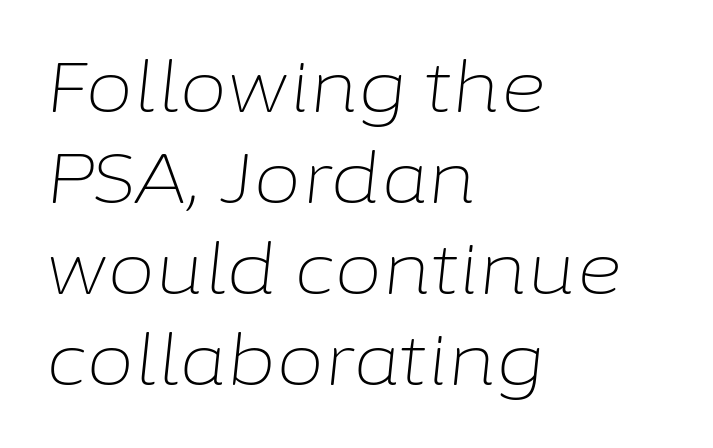
The image shows 70 px light type, italic (leaning right); set left-aligned, normal line spacing (1.3x), normal letter spacing, not underlined; low stroke contrast and a medium x-height.
